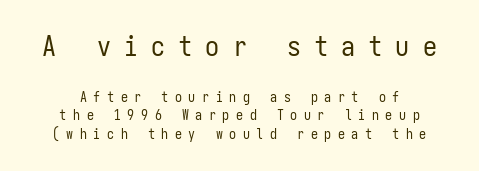
The image shows 28 px regular-weight, condensed sans-serif type, upright, monospaced; set normal line spacing (1.33x), unusually wide letter spacing (+0.47 em), not underlined; the first (top) block is 2.0x larger; low stroke contrast and a medium x-height.
